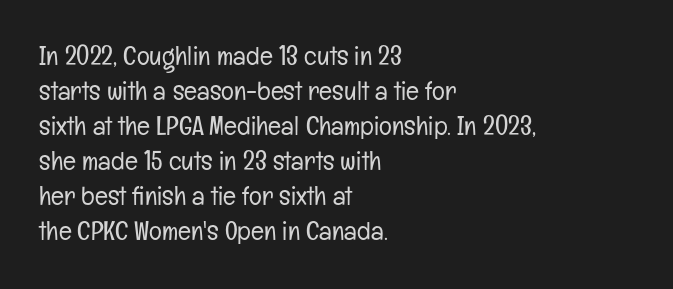
Q: Is the text bold? A: No.
Q: Is the text italic (slanted)? A: No, it is upright.
Q: Is the text underlined? A: No.
Q: How is the paragraph aligned? A: Left-aligned.
Q: Is the spacing between letters normal or unusually wide? A: Normal.
Q: Is the spacing between lines tight, normal or loose? A: Normal.
